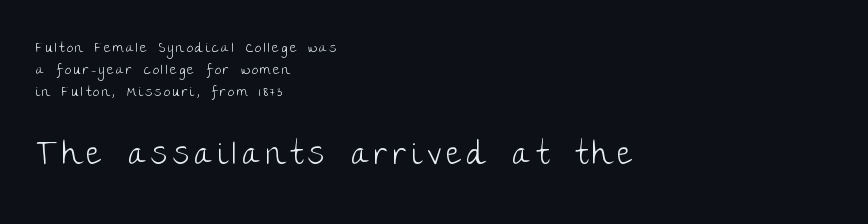
Grotesque or geometric, the face here clearly has no serifs. Which chunk is bigger? The second one — the bottom block dwarfs the top. The rendering uses natural spacing where letterforms have individual widths. Caption: multi-line text, flush left, ragged right. Posture: straight, roman, zero tilt.
